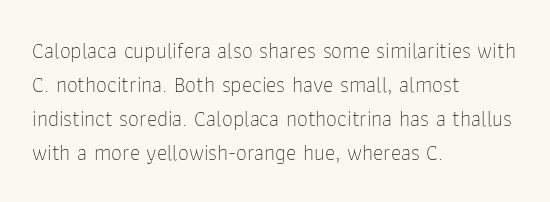
{"italic": "no", "bold": "no", "underline": "no", "align": "left", "line_spacing": "normal", "line_spacing_ratio": 1.54, "letter_spacing": "normal", "letter_spacing_em": 0.0, "glyph_px": 22}
